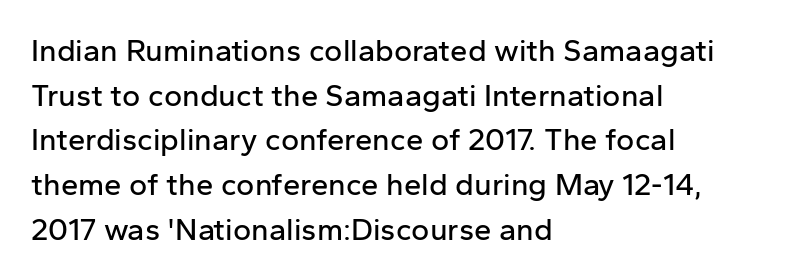
{"serif": "no", "italic": "no", "width": "normal", "stroke_contrast": "low", "x_height": "medium", "monospaced": "no", "underline": "no", "align": "left", "line_spacing": "normal", "line_spacing_ratio": 1.44, "letter_spacing": "normal", "letter_spacing_em": 0.0, "glyph_px": 31}
